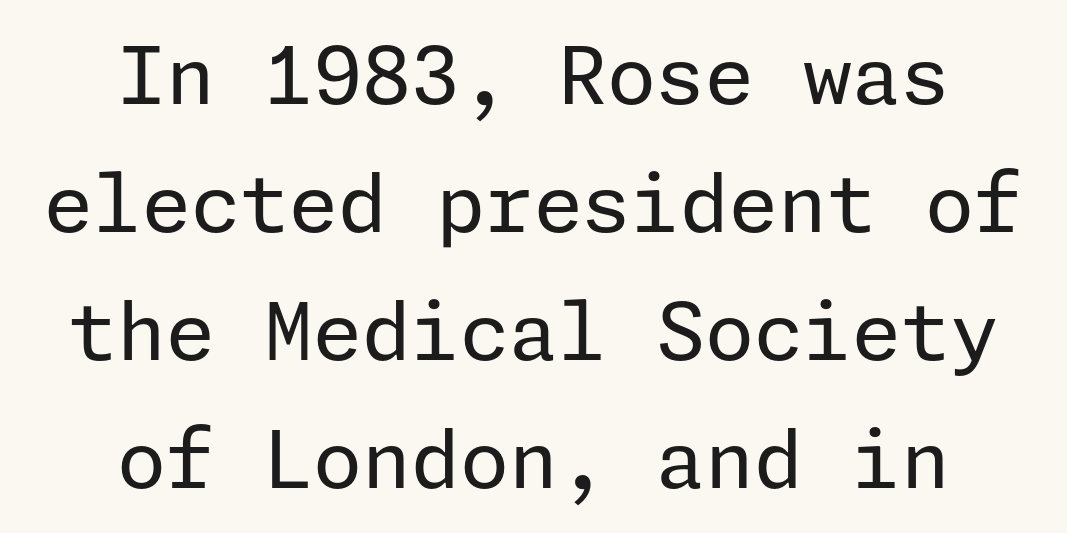
The image shows 79 px regular-weight sans-serif type, upright; set centered, normal line spacing (1.62x), normal letter spacing, not underlined; low stroke contrast and a medium x-height.
